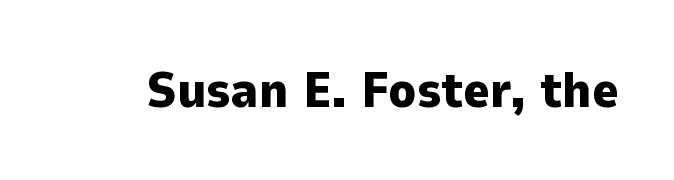
{"serif": "no", "italic": "no", "bold": "yes", "weight": "heavy", "width": "normal", "stroke_contrast": "low", "x_height": "medium", "monospaced": "no", "underline": "no", "letter_spacing": "normal", "letter_spacing_em": 0.0, "glyph_px": 51}
